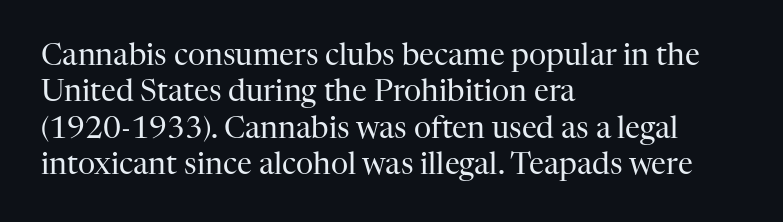
Q: Is the text bold? A: No.
Q: Is the text italic (slanted)? A: No, it is upright.
Q: Is the typeface a serif or a sans-serif typeface? A: Serif.
Q: Is the text underlined? A: No.
Q: How is the paragraph aligned? A: Left-aligned.
Q: Is the spacing between letters normal or unusually wide? A: Normal.
Q: Width (condensed, normal, or wide)? A: Normal.
Q: Stroke contrast? A: High.
Q: x-height? A: Medium.
Q: Monospaced? A: No.
